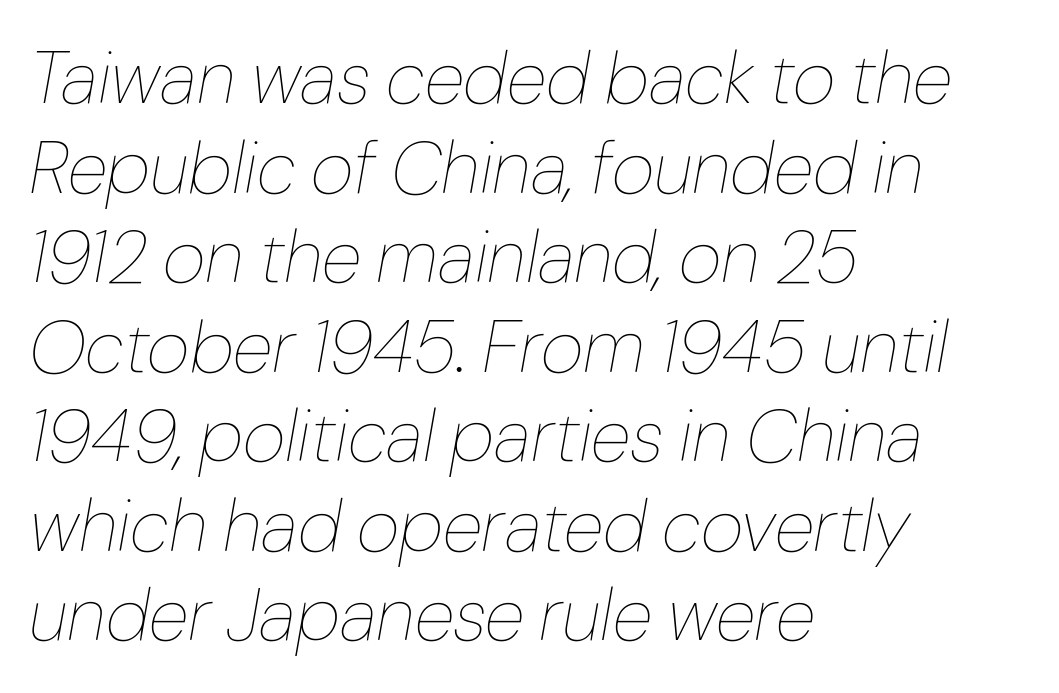
{"italic": "yes", "lean": "right", "slant_degrees": 10, "bold": "no", "weight": "thin", "width": "normal", "stroke_contrast": "low", "x_height": "medium", "monospaced": "no", "underline": "no", "align": "left", "line_spacing_ratio": 1.21, "letter_spacing": "normal", "letter_spacing_em": 0.0, "glyph_px": 74}
